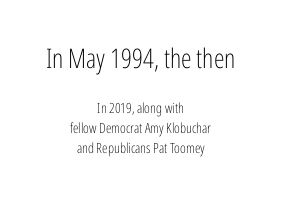
{"italic": "no", "bold": "no", "underline": "no", "align": "center", "line_spacing": "normal", "line_spacing_ratio": 1.4, "letter_spacing": "normal", "letter_spacing_em": 0.0, "larger_block": "first", "size_ratio": 1.93, "glyph_px": 27}
